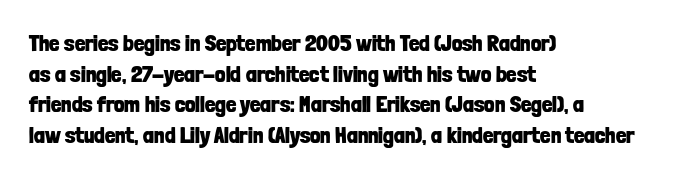
Q: Is the text bold? A: Yes.
Q: Is the text italic (slanted)? A: No, it is upright.
Q: Is the text underlined? A: No.
Q: How is the paragraph aligned? A: Left-aligned.
Q: Is the spacing between letters normal or unusually wide? A: Normal.
Q: Is the spacing between lines tight, normal or loose? A: Normal.
